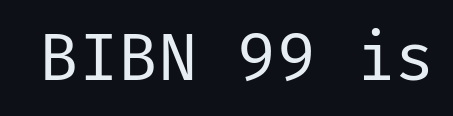
Underlining? Definitely not there. Short note: letters normally spaced. Weight: in the light-to-regular range. Regarding serifs, this sample does without them. These lines were composed using upright roman letters.
